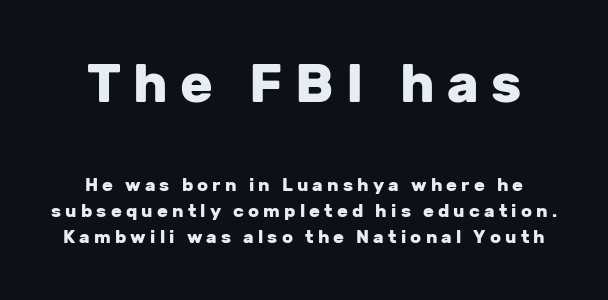
The image shows 54 px heavy sans-serif type, upright; set normal line spacing (1.47x), unusually wide letter spacing (+0.23 em), not underlined; the first (top) block is 3.0x larger; low stroke contrast and a medium x-height.
